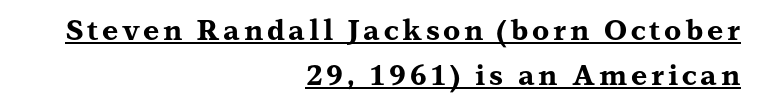
{"serif": "yes", "italic": "no", "bold": "yes", "weight": "bold", "width": "wide", "stroke_contrast": "medium", "x_height": "medium", "monospaced": "no", "underline": "yes", "align": "right", "line_spacing": "normal", "line_spacing_ratio": 1.61, "glyph_px": 28}
